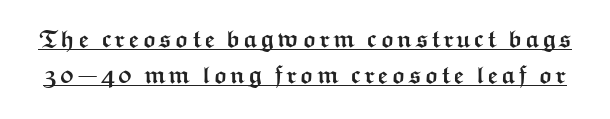
{"italic": "no", "bold": "yes", "underline": "yes", "line_spacing": "normal", "line_spacing_ratio": 1.51, "glyph_px": 24}
